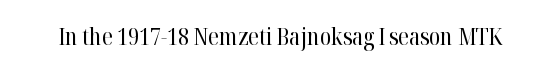
Q: Is the text bold? A: No.
Q: Is the text italic (slanted)? A: No, it is upright.
Q: Is the text underlined? A: No.
Q: Is the spacing between letters normal or unusually wide? A: Normal.
